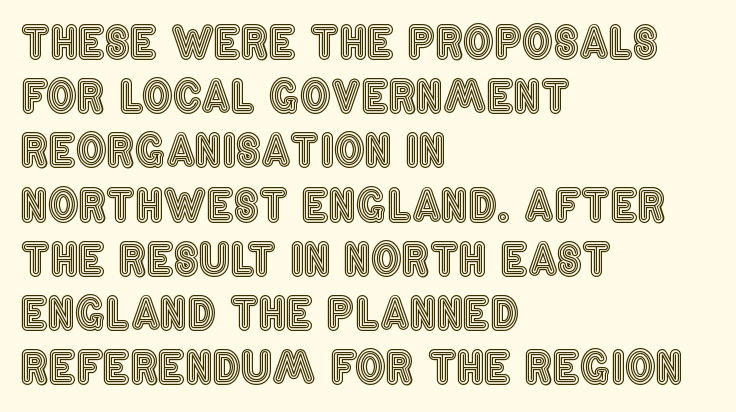
Q: Is the text italic (slanted)? A: No, it is upright.
Q: Is the text underlined? A: No.
Q: How is the paragraph aligned? A: Left-aligned.
Q: Is the spacing between letters normal or unusually wide? A: Normal.
Q: Is the spacing between lines tight, normal or loose? A: Normal.
Q: Width (condensed, normal, or wide)? A: Condensed.
Q: x-height? A: Large.
Q: Monospaced? A: No.
